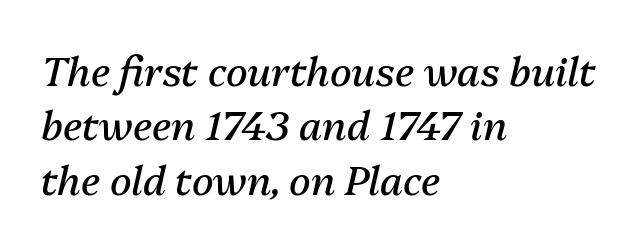
{"italic": "yes", "lean": "right", "slant_degrees": 13, "bold": "no", "weight": "regular", "width": "normal", "stroke_contrast": "medium", "x_height": "medium", "monospaced": "no", "underline": "no", "align": "left", "line_spacing": "normal", "line_spacing_ratio": 1.36, "letter_spacing": "normal", "letter_spacing_em": 0.0, "glyph_px": 40}
